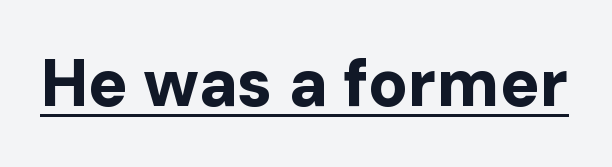
{"serif": "no", "italic": "no", "bold": "yes", "weight": "bold", "width": "normal", "stroke_contrast": "low", "x_height": "medium", "monospaced": "no", "underline": "yes", "letter_spacing": "normal", "letter_spacing_em": 0.0, "glyph_px": 66}
